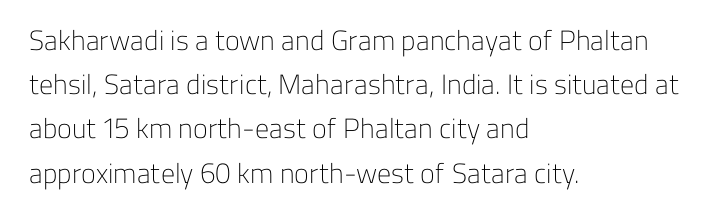
You can tell from the bare stems that sans-serif type was used. Ascenders rise straight up at ninety degrees. Underline: absent. Compared with typical body copy, the letter spacing here is the same. Vertical stems look standard width or narrower in stroke.
